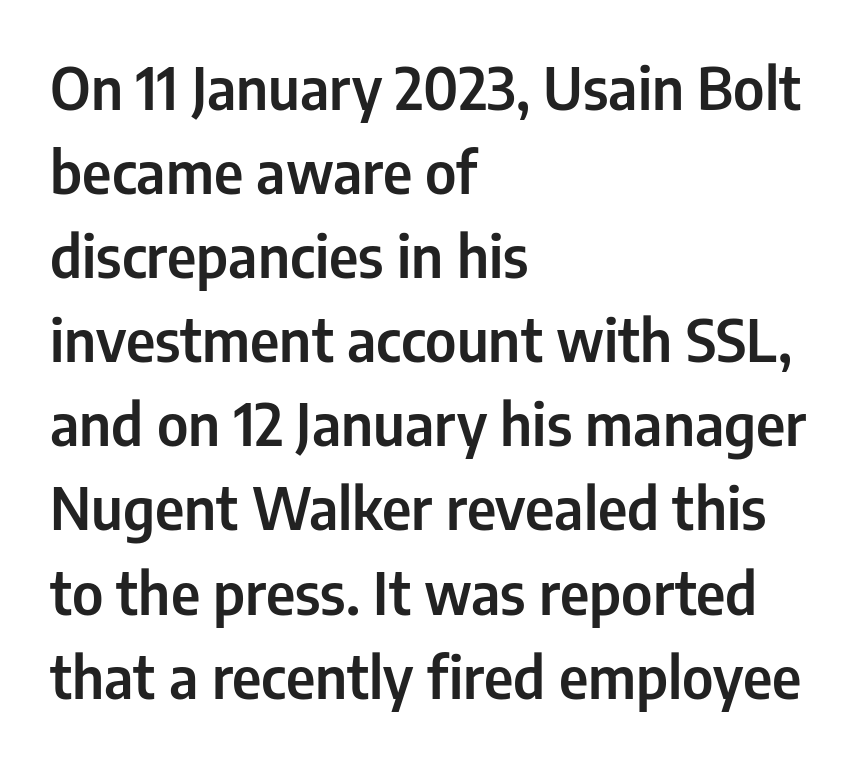
Letterform terminals end flat and unadorned throughout the passage. The string is rendered with underlining switched off. All the whitespace from short lines collects on the right. The lettering holds an erect, upright posture throughout. The face used here is proportionally spaced, like ordinary book or web type.
